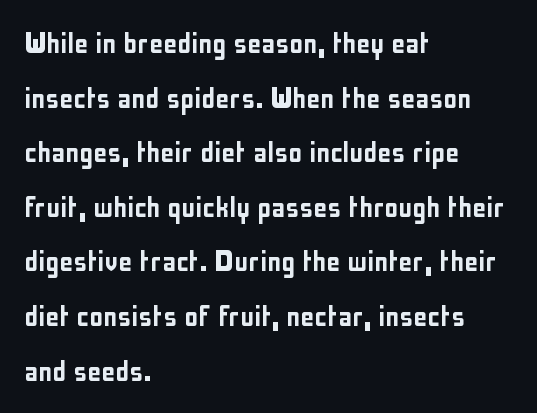
{"serif": "no", "italic": "no", "width": "condensed", "stroke_contrast": "low", "x_height": "medium", "monospaced": "no", "underline": "no", "align": "left", "line_spacing": "normal", "line_spacing_ratio": 1.56, "letter_spacing": "normal", "letter_spacing_em": 0.0, "glyph_px": 35}
